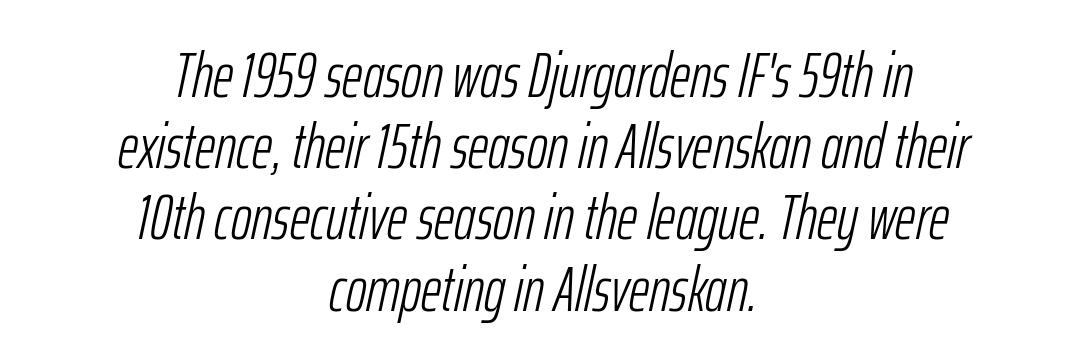
Inter-character spacing is left at the font's built-in metrics. The letters are slanted; this is an italic face. Regarding leading, the lines here are crowded together. Each line is balanced around a shared central axis. Unmarked baselines from the first word to the last.
